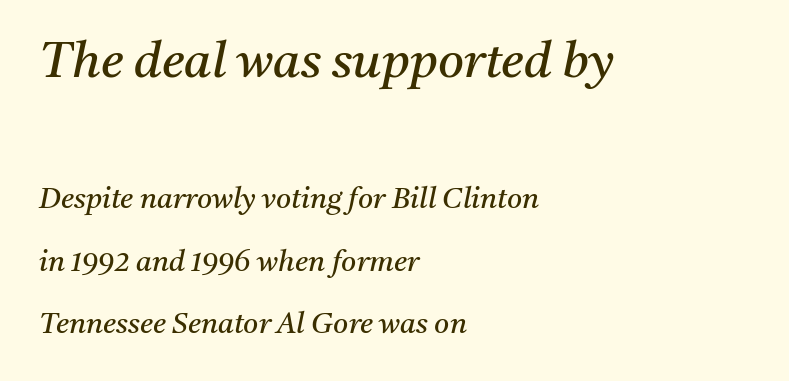
The first block has been scaled up relative to the second. Honestly, the rows look like they've been pulled way apart. The specimen omits any rule beneath the text block's lines. Stroke thickness stays within the range of a standard reading face or lighter.
